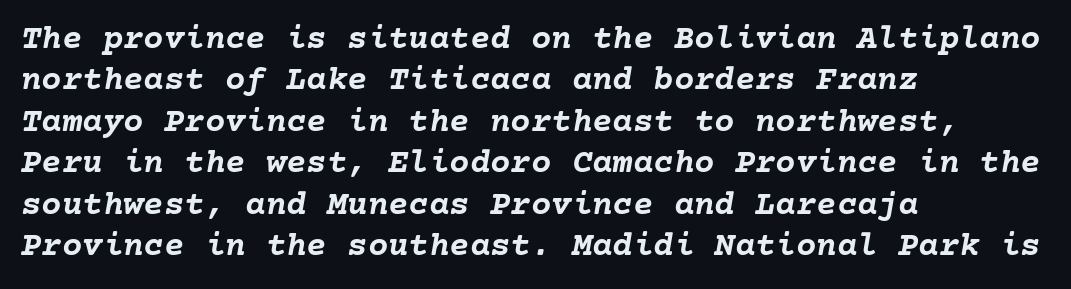
Q: Is the text bold? A: Yes.
Q: Is the text italic (slanted)? A: Yes, it leans right by about 10 degrees.
Q: Is the text underlined? A: No.
Q: How is the paragraph aligned? A: Left-aligned.
Q: Is the spacing between letters normal or unusually wide? A: Normal.
Q: Width (condensed, normal, or wide)? A: Normal.
Q: Stroke contrast? A: Low.
Q: x-height? A: Medium.
